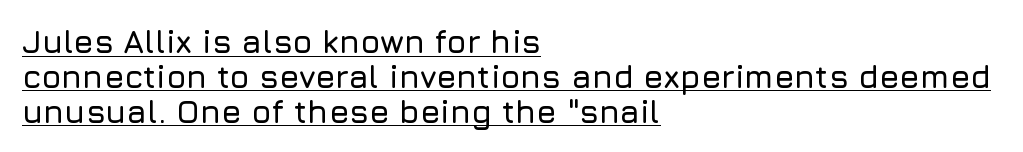
{"serif": "no", "italic": "no", "width": "normal", "stroke_contrast": "low", "x_height": "medium", "monospaced": "no", "underline": "yes", "align": "left", "line_spacing": "tight", "line_spacing_ratio": 1.09, "letter_spacing": "normal", "letter_spacing_em": 0.0, "glyph_px": 32}
